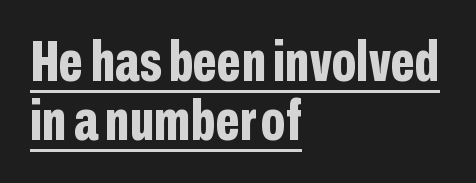
Q: Is the text bold? A: Yes.
Q: Is the text italic (slanted)? A: No, it is upright.
Q: Is the typeface a serif or a sans-serif typeface? A: Sans-serif.
Q: Is the text underlined? A: Yes.
Q: How is the paragraph aligned? A: Left-aligned.
Q: Is the spacing between letters normal or unusually wide? A: Normal.
Q: Is the spacing between lines tight, normal or loose? A: Tight.
Q: Width (condensed, normal, or wide)? A: Condensed.
Q: Stroke contrast? A: Low.
Q: x-height? A: Medium.
Q: Monospaced? A: No.
